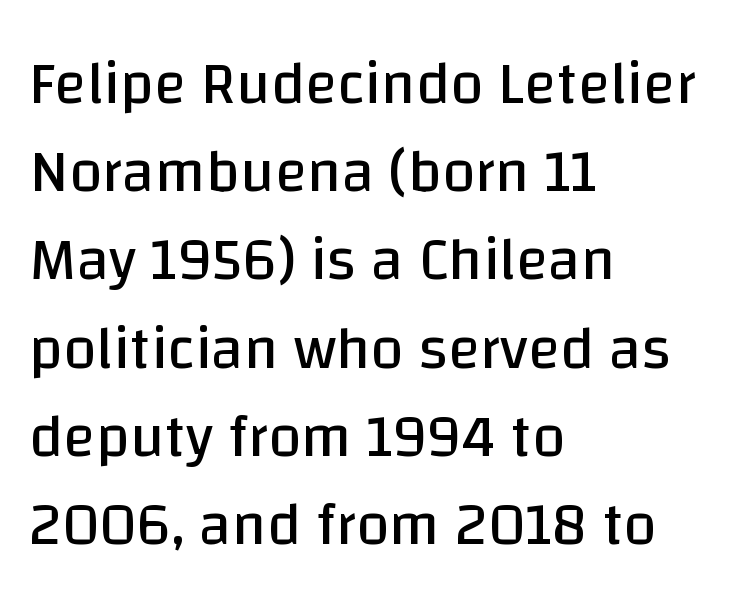
The passage shown is typeset with a sans-serif family. Default kerning and tracking; the words read as compact shapes. Each letter keeps its own natural width here, so spacing adapts to shape. The face looks like a standard text weight, possibly lighter.
